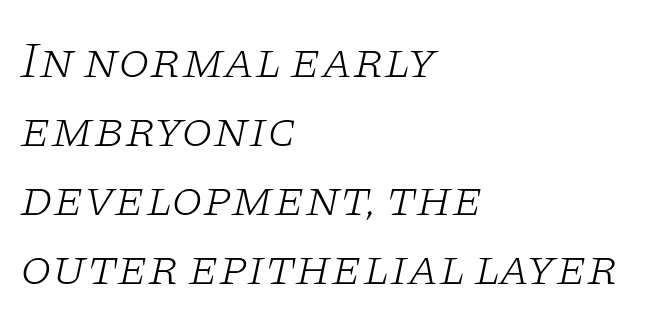
The rag falls on the right side of this text block. What kind of face is this? One with serifs. The font sits on the lighter half of the weight spectrum, regular included. Vertically, the passage feels balanced, rows spaced as you'd expect.
